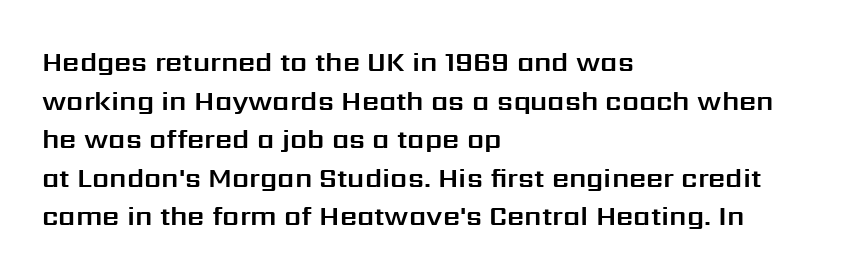
The image shows 27 px text type, upright; set left-aligned, normal line spacing (1.43x), normal letter spacing, not underlined.
